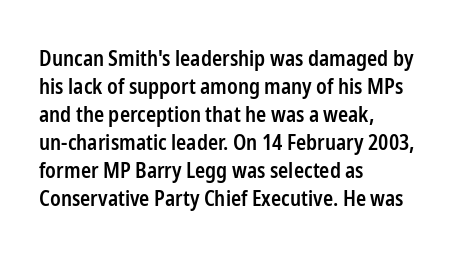
The image shows 21 px text type, upright; set left-aligned, normal line spacing (1.33x), normal letter spacing, not underlined.
